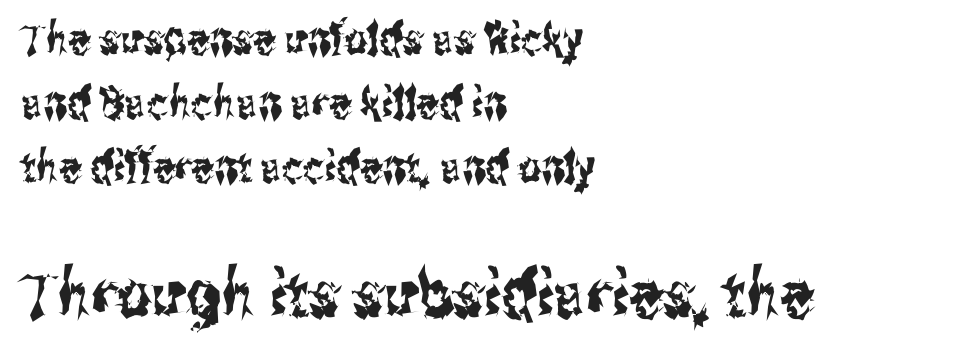
Note the varied advance widths — an 'i' is clearly narrower than an 'm'. The rag falls on the right side of this text block. Is the lower block the larger one? Yes — the lower block carries the bigger type. The rendering shows plain stroke endings on the letterforms — a sans-serif design. Compared with typical paragraphs, the rows here are spaced about the same. Vertical strokes here are truly vertical.
